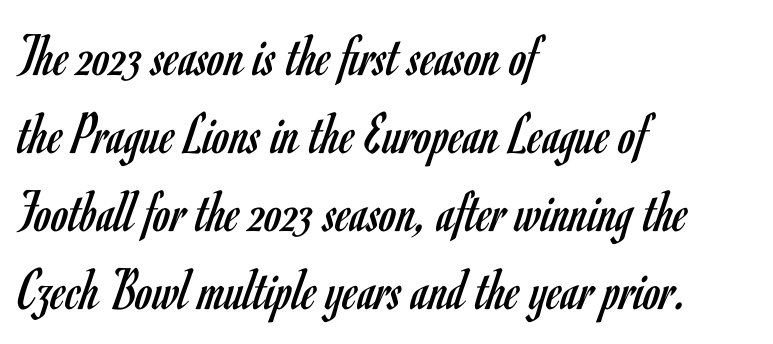
{"serif": "no", "bold": "no", "weight": "regular", "width": "condensed", "stroke_contrast": "low", "x_height": "small", "monospaced": "no", "underline": "no", "align": "left", "line_spacing": "normal", "line_spacing_ratio": 1.28, "letter_spacing": "normal", "letter_spacing_em": 0.0, "glyph_px": 61}
